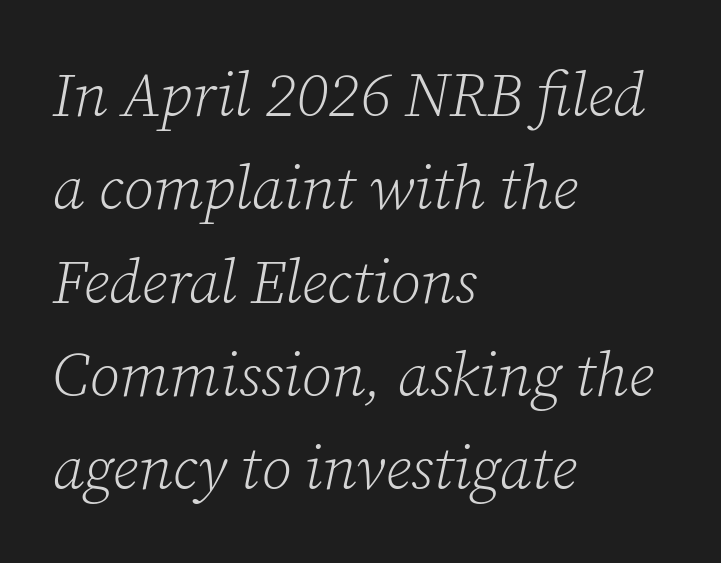
If you drew a line through each stem, it would be angled. Unmarked baselines from the first word to the last. The letters advance in unequal steps, a hallmark of proportional type. Each new line begins a customary step beneath the previous one. The face looks like a standard text weight, possibly lighter.
